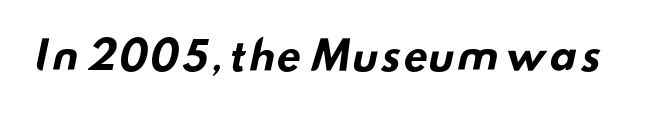
The image shows 40 px bold, wide sans-serif type; set normal letter spacing, not underlined; low stroke contrast and a small x-height.
